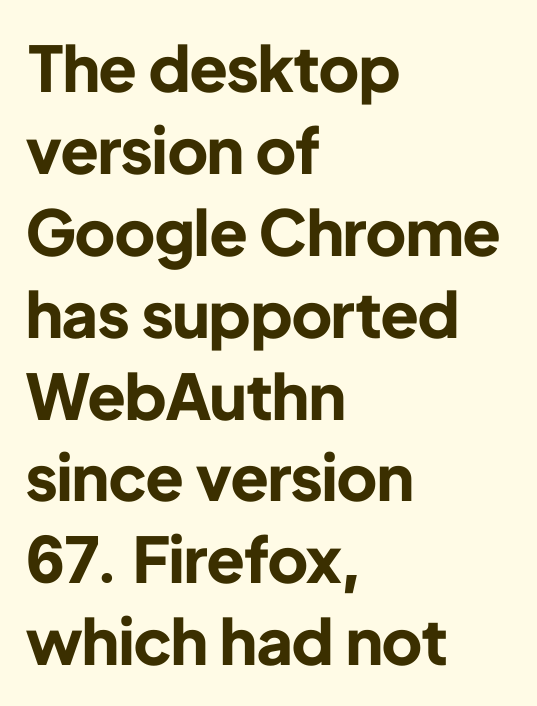
{"serif": "no", "italic": "no", "bold": "yes", "weight": "bold", "width": "normal", "stroke_contrast": "low", "x_height": "medium", "monospaced": "no", "underline": "no", "align": "left", "line_spacing": "normal", "line_spacing_ratio": 1.3, "letter_spacing": "normal", "letter_spacing_em": 0.0, "glyph_px": 63}
